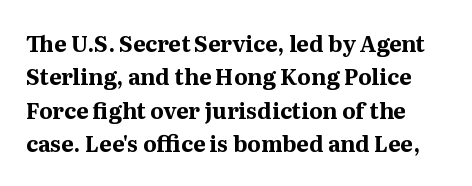
Q: Is the text bold? A: Yes.
Q: Is the text italic (slanted)? A: No, it is upright.
Q: Is the text underlined? A: No.
Q: Is the spacing between letters normal or unusually wide? A: Normal.
Q: Is the spacing between lines tight, normal or loose? A: Normal.
